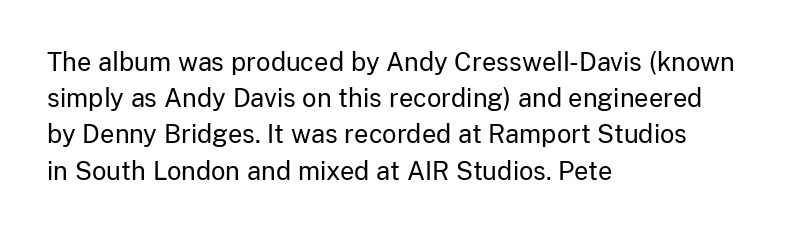
{"italic": "no", "bold": "no", "underline": "no", "align": "left", "line_spacing": "normal", "line_spacing_ratio": 1.45, "letter_spacing": "normal", "letter_spacing_em": 0.0, "glyph_px": 25}
